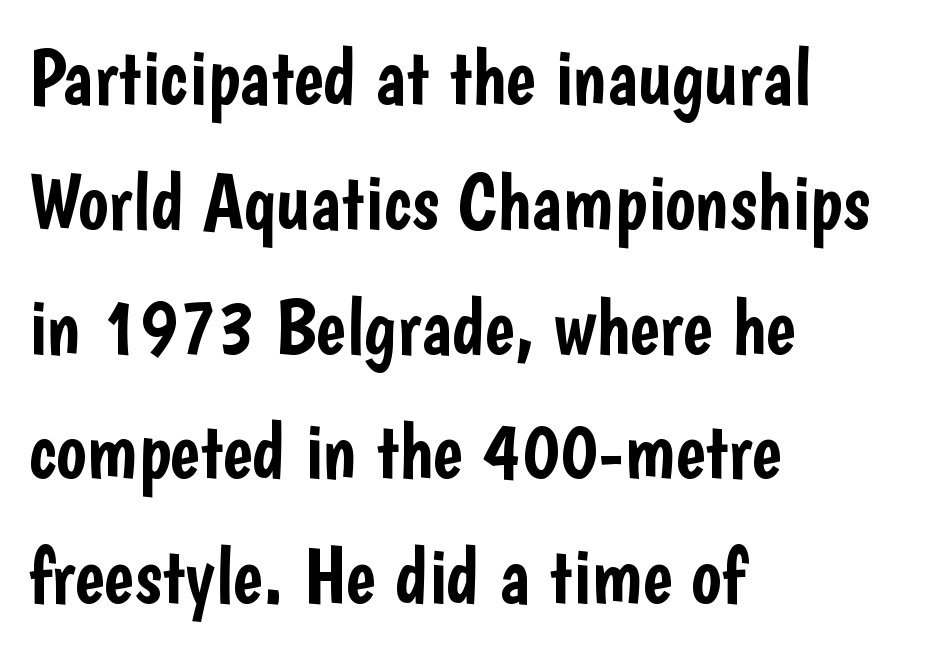
{"serif": "no", "italic": "no", "width": "condensed", "stroke_contrast": "low", "x_height": "medium", "monospaced": "no", "underline": "no", "align": "left", "line_spacing": "normal", "line_spacing_ratio": 1.56, "letter_spacing": "normal", "letter_spacing_em": 0.0, "glyph_px": 80}
